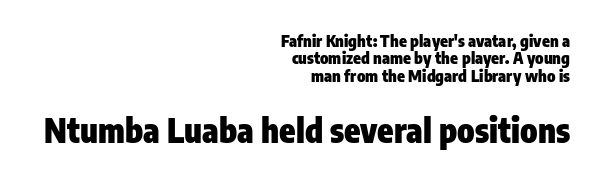
The glyphs are unaccompanied by any horizontal stroke below them. How are the letters spaced? Ordinarily, with no added tracking. One glance says dense: line gaps are narrower than usual. The second block has been scaled up relative to the first. The rendering uses natural spacing where letterforms have individual widths.
